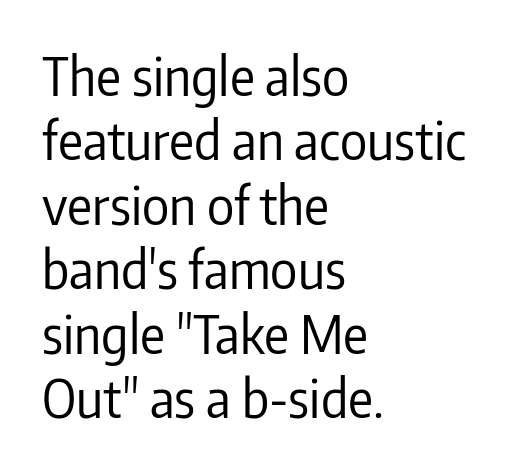
Q: Is the text bold? A: No.
Q: Is the text italic (slanted)? A: No, it is upright.
Q: Is the typeface a serif or a sans-serif typeface? A: Sans-serif.
Q: Is the text underlined? A: No.
Q: How is the paragraph aligned? A: Left-aligned.
Q: Is the spacing between letters normal or unusually wide? A: Normal.
Q: Width (condensed, normal, or wide)? A: Condensed.
Q: Stroke contrast? A: Low.
Q: x-height? A: Medium.
Q: Monospaced? A: No.
